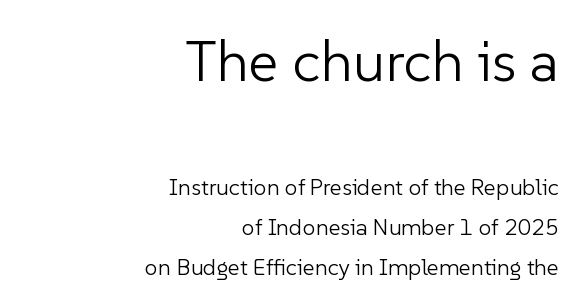
This sample uses a sans-serif face. In this sample the first text group is rendered at the bigger scale. This is roman type, the default non-slanted kind. No heavy texture on the line: the type isn't bold. The glyphs are unaccompanied by any horizontal stroke below them. No extra tracking has been applied to these lines.
